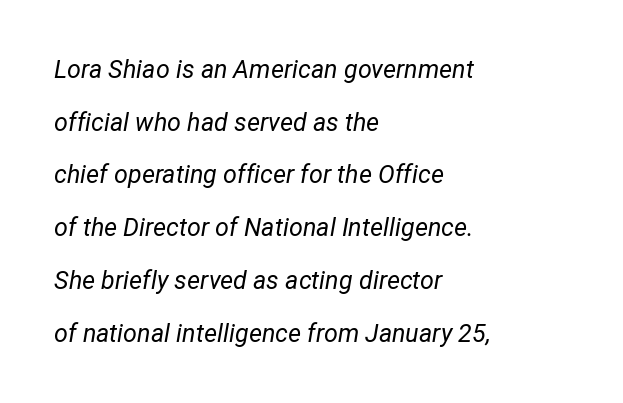
Italic: yes, the glyphs are oblique. Loosely led — the rows are spread out. This sample is left-justified, so line endings fall wherever the words run out. Words appear dense and cohesive because spacing is normal.
